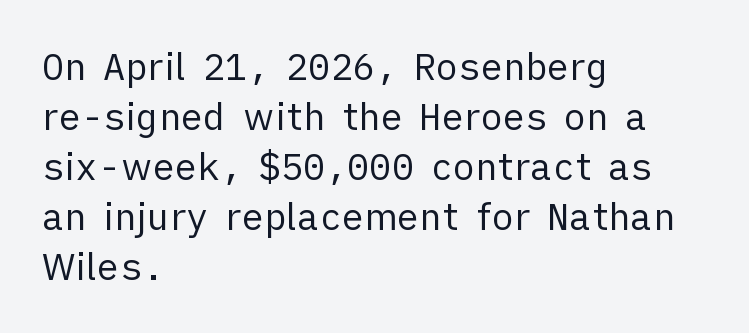
Q: Is the text bold? A: No.
Q: Is the text italic (slanted)? A: No, it is upright.
Q: Is the typeface a serif or a sans-serif typeface? A: Sans-serif.
Q: Is the text underlined? A: No.
Q: How is the paragraph aligned? A: Left-aligned.
Q: Is the spacing between letters normal or unusually wide? A: Normal.
Q: Is the spacing between lines tight, normal or loose? A: Normal.
Q: Width (condensed, normal, or wide)? A: Normal.
Q: Stroke contrast? A: Low.
Q: x-height? A: Medium.
Q: Monospaced? A: No.
